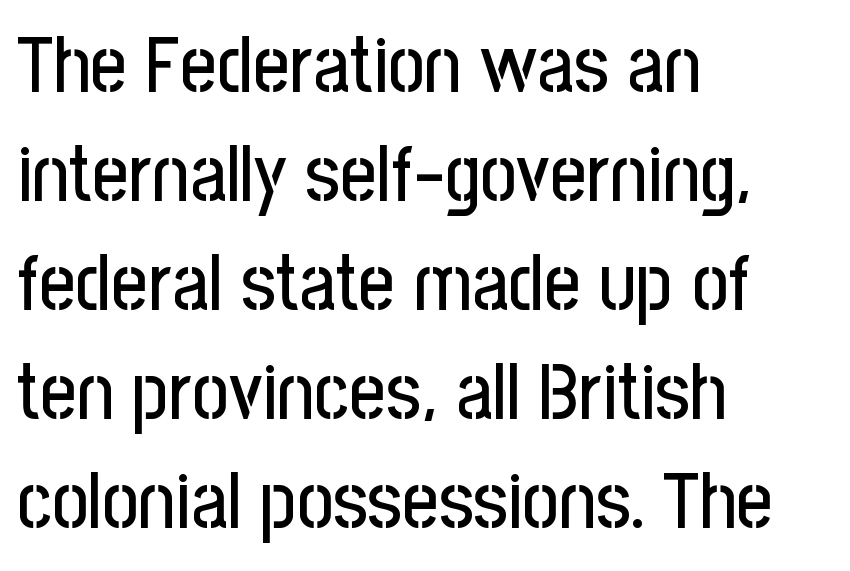
Q: Is the text italic (slanted)? A: No, it is upright.
Q: Is the typeface a serif or a sans-serif typeface? A: Sans-serif.
Q: Is the text underlined? A: No.
Q: How is the paragraph aligned? A: Left-aligned.
Q: Is the spacing between letters normal or unusually wide? A: Normal.
Q: Is the spacing between lines tight, normal or loose? A: Normal.
Q: Width (condensed, normal, or wide)? A: Condensed.
Q: Stroke contrast? A: Low.
Q: x-height? A: Medium.
Q: Monospaced? A: No.
